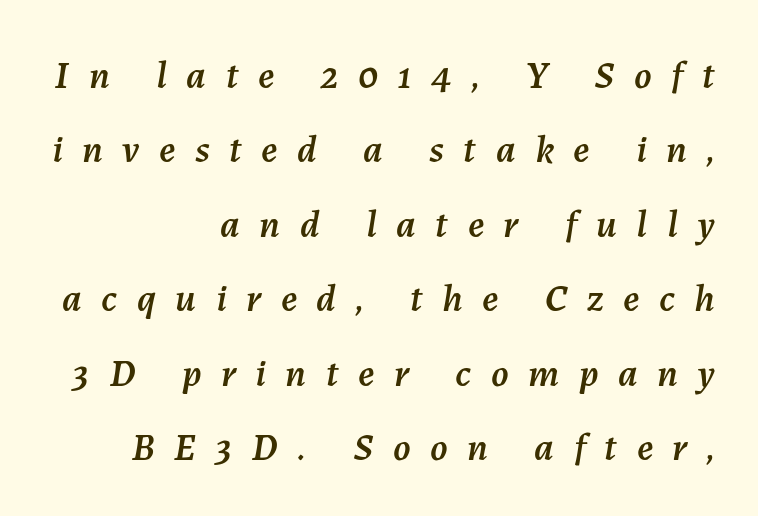
In terms of letterspacing, this is a distinctly airy, spread setting. Beneath every word, the page is bare. The line-height multiplier appears high, well above default. Is the block centered? No — it sits flush against the right margin.
